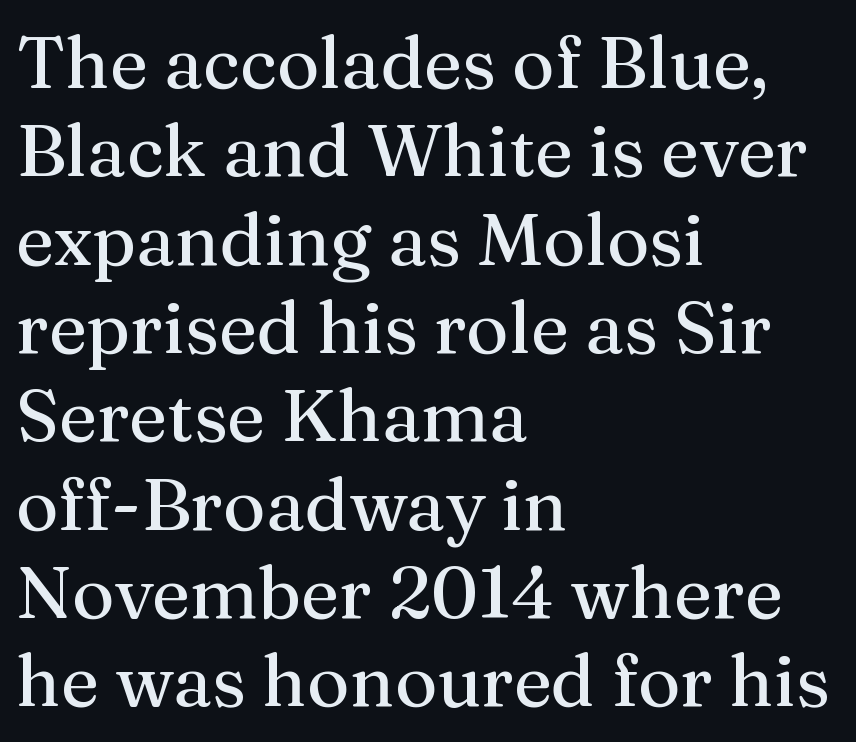
{"serif": "yes", "italic": "no", "width": "normal", "stroke_contrast": "medium", "x_height": "medium", "monospaced": "no", "underline": "no", "align": "left", "line_spacing_ratio": 1.21, "letter_spacing": "normal", "letter_spacing_em": 0.0, "glyph_px": 73}
